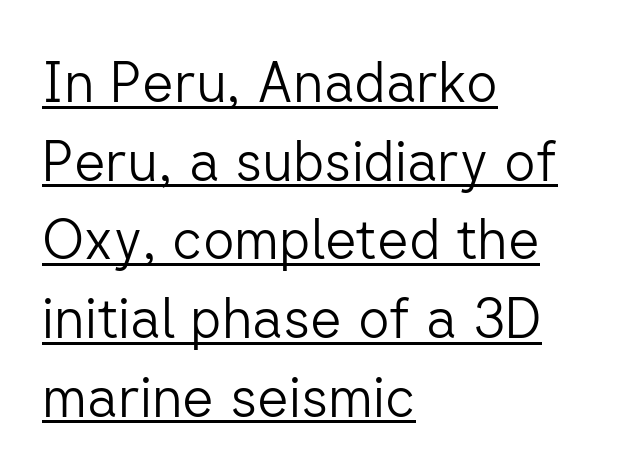
{"serif": "no", "italic": "no", "bold": "no", "weight": "light", "width": "normal", "stroke_contrast": "low", "x_height": "medium", "monospaced": "no", "underline": "yes", "align": "left", "line_spacing": "normal", "line_spacing_ratio": 1.43, "letter_spacing": "normal", "letter_spacing_em": 0.0, "glyph_px": 55}
